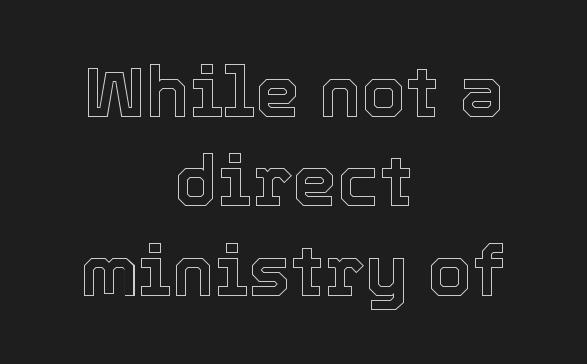
The image shows 71 px text type, upright; set centered, normal line spacing (1.26x), normal letter spacing, not underlined; a medium x-height.
